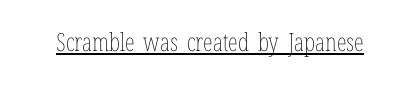
The image shows 25 px text type, upright; set normal letter spacing, underlined.
